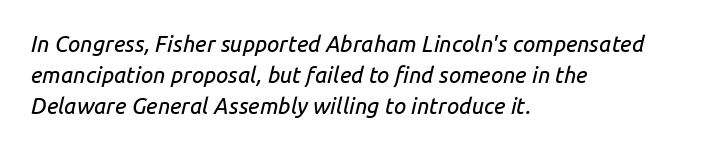
The image shows 22 px text type, italic (leaning right); set left-aligned, normal line spacing (1.4x), normal letter spacing, not underlined.
